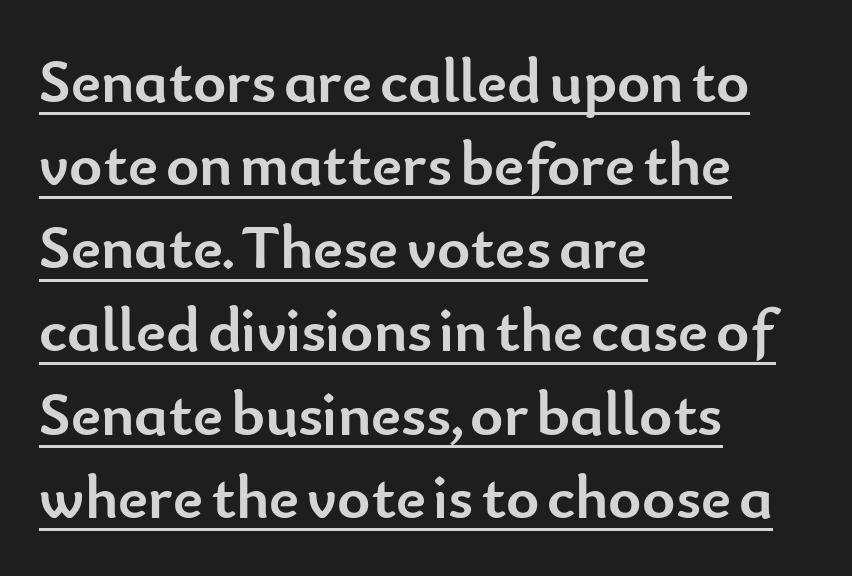
Q: Is the text bold? A: Yes.
Q: Is the text italic (slanted)? A: No, it is upright.
Q: Is the typeface a serif or a sans-serif typeface? A: Sans-serif.
Q: Is the text underlined? A: Yes.
Q: How is the paragraph aligned? A: Left-aligned.
Q: Is the spacing between letters normal or unusually wide? A: Normal.
Q: Is the spacing between lines tight, normal or loose? A: Normal.
Q: Width (condensed, normal, or wide)? A: Normal.
Q: Stroke contrast? A: Low.
Q: x-height? A: Small.
Q: Monospaced? A: No.
